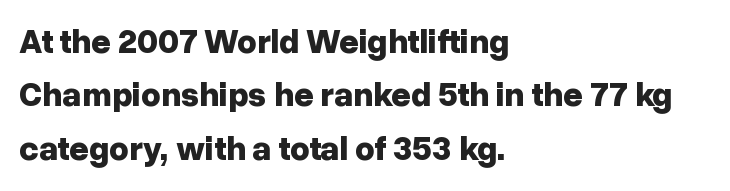
The letters advance in unequal steps, a hallmark of proportional type. Layout note: lines flush left. You can tell from the bare stems that sans-serif type was used. Beneath every word, the page is bare. Heft: maximum for text — a bold.
